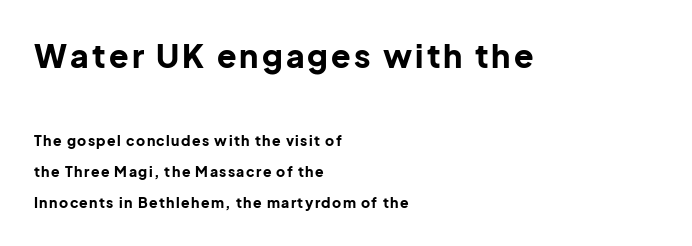
The image shows 32 px bold sans-serif type, upright; set left-aligned, loose line spacing (2.22x), not underlined; the first (top) block is 2.29x larger; low stroke contrast and a medium x-height.
